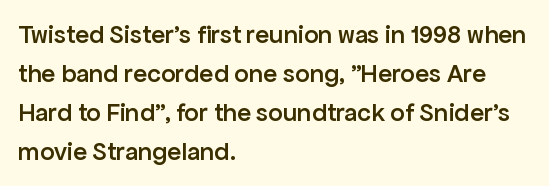
Each row of text sits above clean, open space. The letters stand straight up with perfectly vertical stems. Each word holds together tightly as a unit, with standard inter-letter gaps. A normal amount of white space separates one row of letters from the next. Does the weight exceed regular? Yes, but only to semibold. The paragraph shown leans on its left margin.
